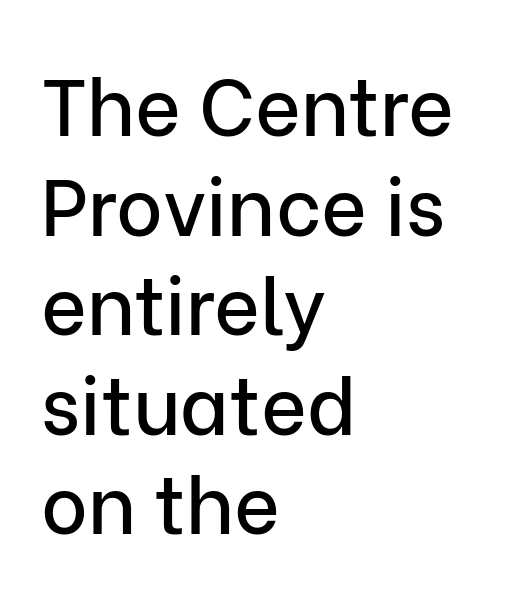
The image shows 79 px sans-serif type, upright; set left-aligned, normal line spacing (1.26x), normal letter spacing, not underlined; low stroke contrast and a medium x-height.
